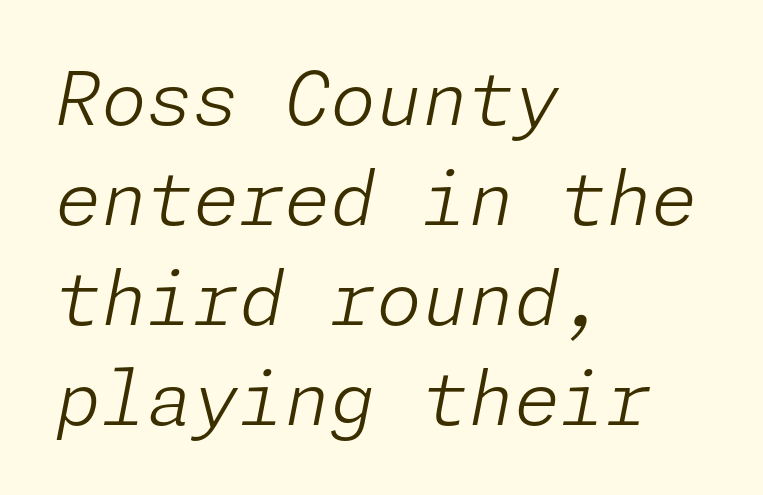
{"italic": "yes", "lean": "right", "slant_degrees": 11, "bold": "no", "weight": "light", "width": "normal", "stroke_contrast": "low", "x_height": "medium", "underline": "no", "align": "left", "line_spacing": "normal", "line_spacing_ratio": 1.35, "letter_spacing": "normal", "letter_spacing_em": 0.0, "glyph_px": 74}
